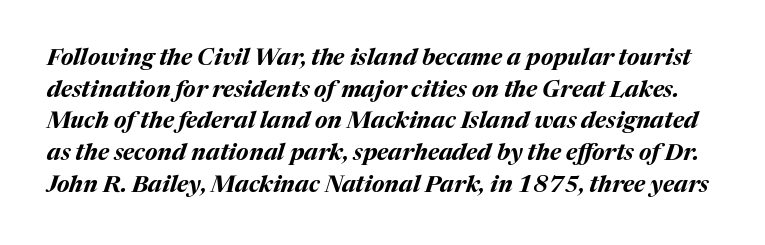
Q: Is the text bold? A: Yes.
Q: Is the text italic (slanted)? A: Yes, it leans right by about 17 degrees.
Q: Is the text underlined? A: No.
Q: Is the spacing between letters normal or unusually wide? A: Normal.
Q: Is the spacing between lines tight, normal or loose? A: Normal.
